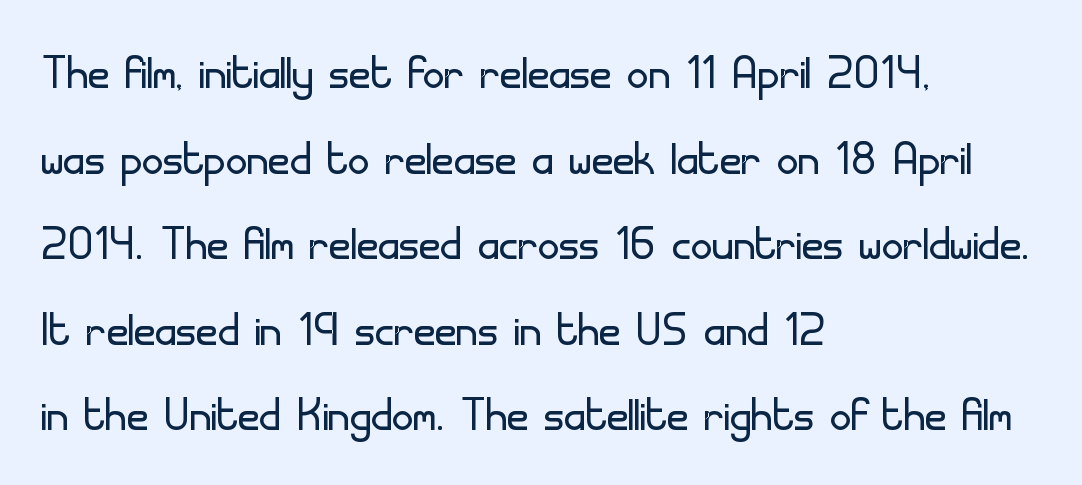
{"serif": "no", "italic": "no", "bold": "no", "weight": "light", "width": "normal", "stroke_contrast": "low", "x_height": "small", "monospaced": "no", "underline": "no", "align": "left", "line_spacing": "normal", "line_spacing_ratio": 1.45, "letter_spacing": "normal", "letter_spacing_em": 0.0, "glyph_px": 59}
